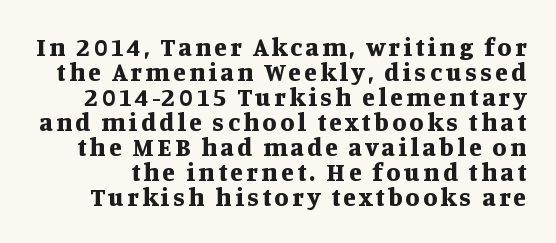
Q: Is the text bold? A: Yes.
Q: Is the text italic (slanted)? A: No, it is upright.
Q: Is the text underlined? A: No.
Q: Is the spacing between lines tight, normal or loose? A: Tight.
